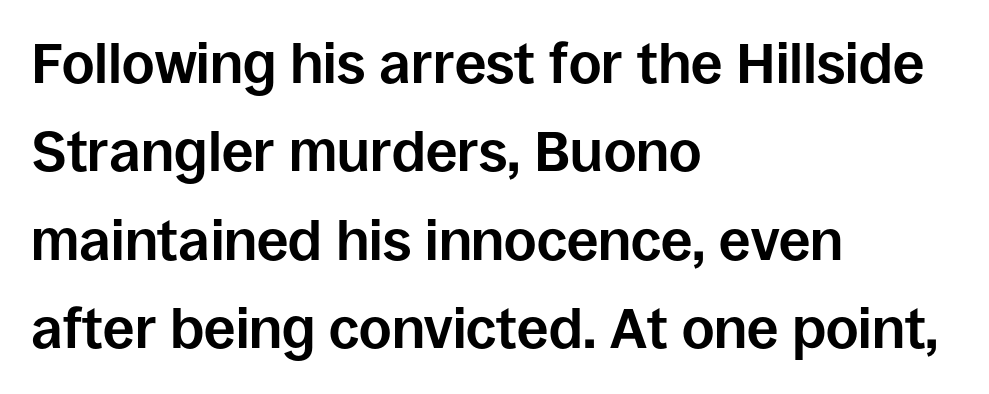
Q: Is the text bold? A: Yes.
Q: Is the text italic (slanted)? A: No, it is upright.
Q: Is the typeface a serif or a sans-serif typeface? A: Sans-serif.
Q: Is the text underlined? A: No.
Q: How is the paragraph aligned? A: Left-aligned.
Q: Is the spacing between letters normal or unusually wide? A: Normal.
Q: Is the spacing between lines tight, normal or loose? A: Normal.
Q: Width (condensed, normal, or wide)? A: Normal.
Q: Stroke contrast? A: Low.
Q: x-height? A: Large.
Q: Monospaced? A: No.
